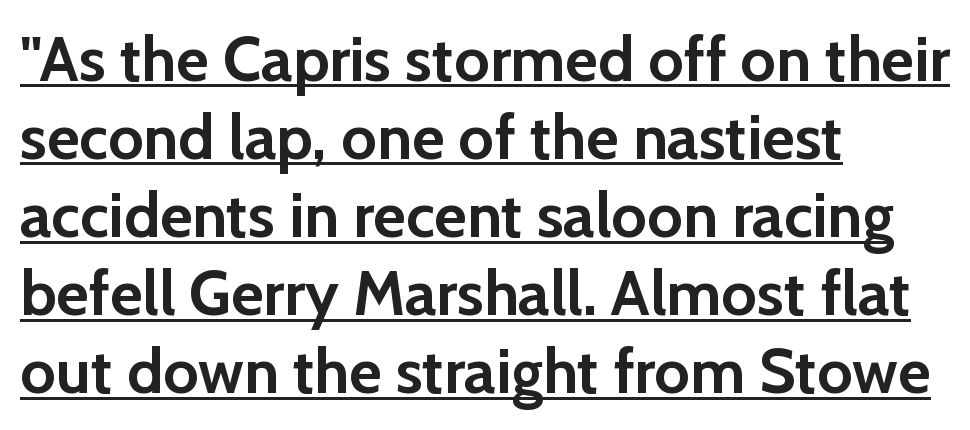
Every letter is thick-stroked: bold, no question. Compared with typical body copy, the letter spacing here is the same. Is this a fixed-width face? No — the glyphs have proportional, varying widths. Glance below the letters and you will spot a drawn line. A typesetter would mark this as roman, not italic.
